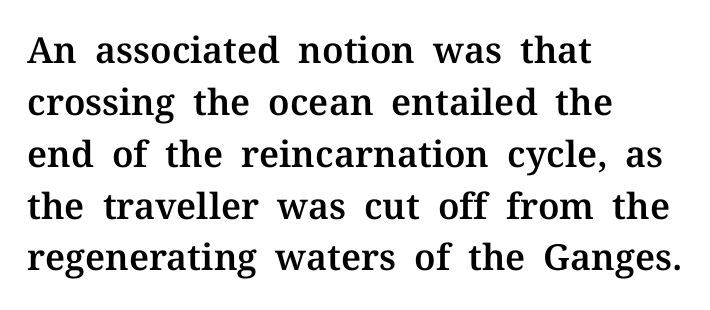
The image shows 36 px serif type, upright; set left-aligned, normal line spacing (1.44x), normal letter spacing, not underlined; medium stroke contrast and a medium x-height.
